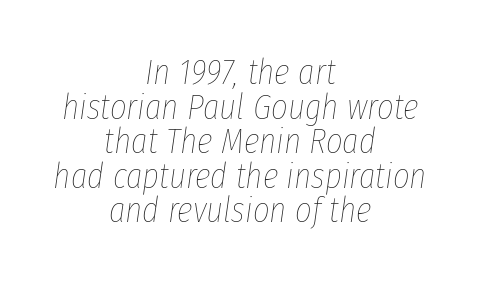
Regarding leading, the lines here are crowded together. Inter-character spacing is left at the font's built-in metrics. The specimen omits any rule beneath the text block's lines. A student would call this center alignment; a typographer would say set centered.
